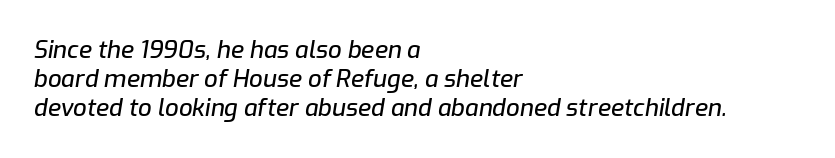
Q: Is the text italic (slanted)? A: Yes, it leans right by about 9 degrees.
Q: Is the text underlined? A: No.
Q: How is the paragraph aligned? A: Left-aligned.
Q: Is the spacing between letters normal or unusually wide? A: Normal.
